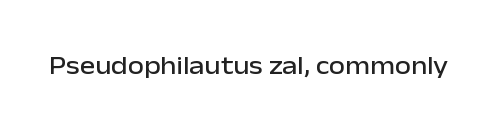
The image shows 26 px text type, upright; set normal letter spacing, not underlined.
